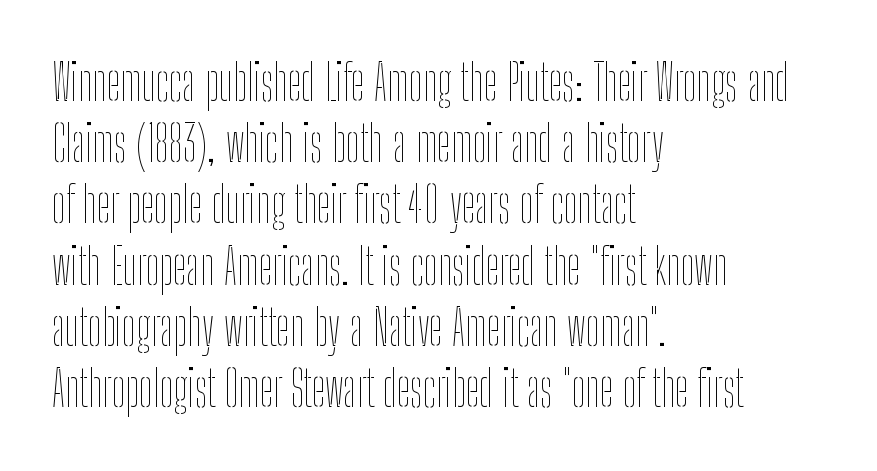
The image shows 49 px thin, condensed type, upright; set left-aligned, normal line spacing (1.25x), normal letter spacing, not underlined; low stroke contrast and a medium x-height.
